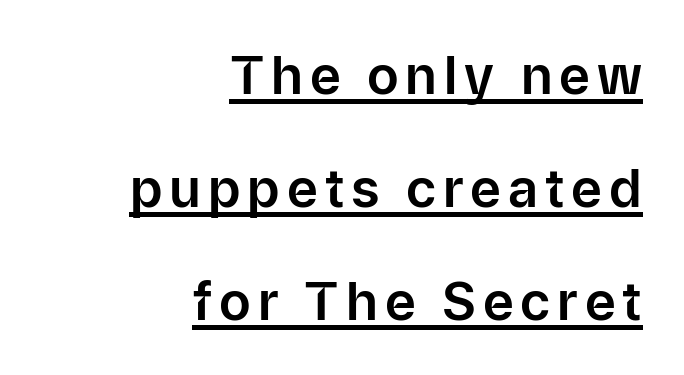
Posture: straight, roman, zero tilt. Vertical spacing — loose. These lines are rendered in a variable-pitch font. You can see a thin bar hugging the bottom of the glyphs. In CSS terms this would be text-align: right.
